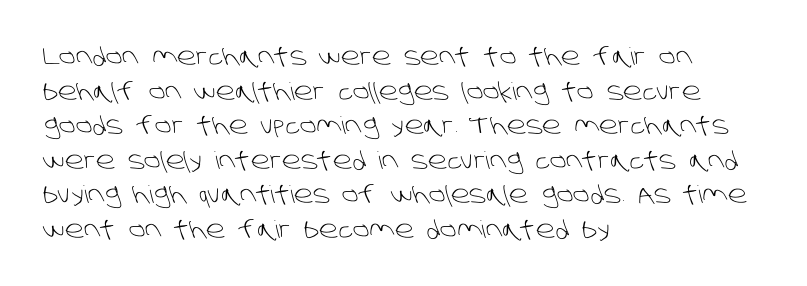
{"bold": "no", "underline": "no", "align": "left", "line_spacing": "normal", "line_spacing_ratio": 1.44, "letter_spacing": "normal", "letter_spacing_em": 0.0, "glyph_px": 24}
